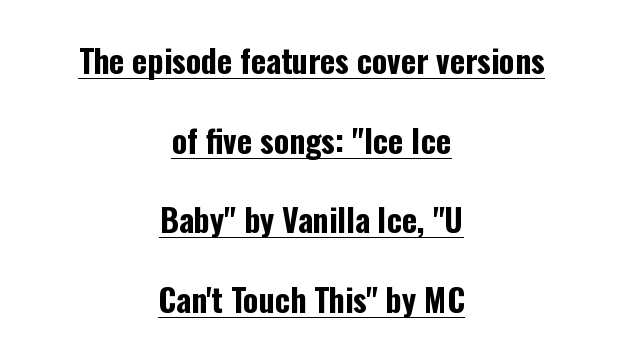
A baseline rule has been typeset under these characters. Is the letter spacing exaggerated? No — it looks like the ordinary default. Vertical spacing — loose. The rendering shows plain stroke endings on the letterforms — a sans-serif design. This is heavy type, rendered in bold.
